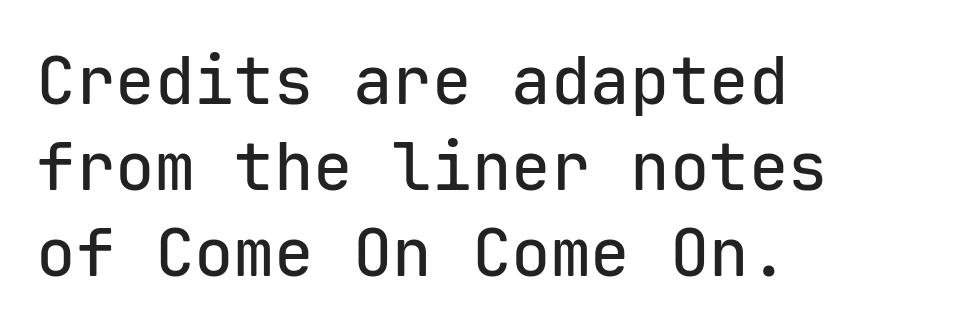
Q: Is the text italic (slanted)? A: No, it is upright.
Q: Is the typeface a serif or a sans-serif typeface? A: Sans-serif.
Q: Is the text underlined? A: No.
Q: How is the paragraph aligned? A: Left-aligned.
Q: Is the spacing between letters normal or unusually wide? A: Normal.
Q: Is the spacing between lines tight, normal or loose? A: Normal.
Q: Width (condensed, normal, or wide)? A: Normal.
Q: Stroke contrast? A: Low.
Q: x-height? A: Medium.
Q: Monospaced? A: Yes.
